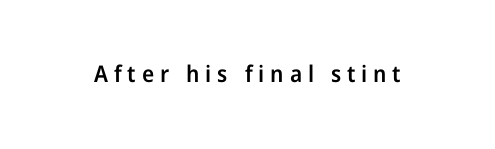
The image shows 23 px text type, upright; set unusually wide letter spacing (+0.25 em), not underlined.
